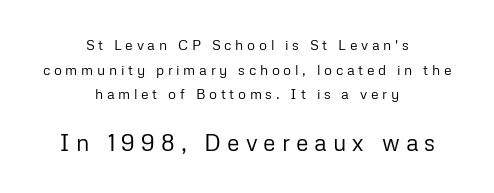
{"italic": "no", "bold": "no", "underline": "no", "align": "center", "line_spacing_ratio": 1.76, "letter_spacing": "wide", "letter_spacing_em": 0.26, "larger_block": "second", "size_ratio": 1.64, "glyph_px": 23}
